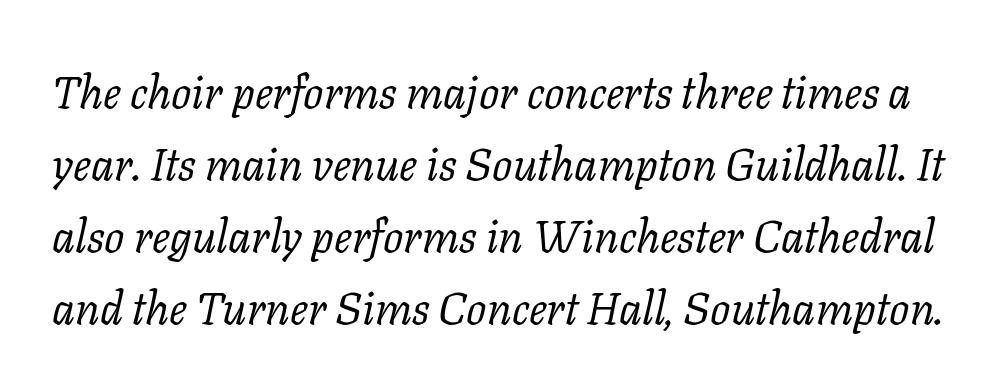
The image shows 45 px regular-weight serif type, italic (leaning right); set normal line spacing (1.6x), normal letter spacing, not underlined; low stroke contrast and a medium x-height.
